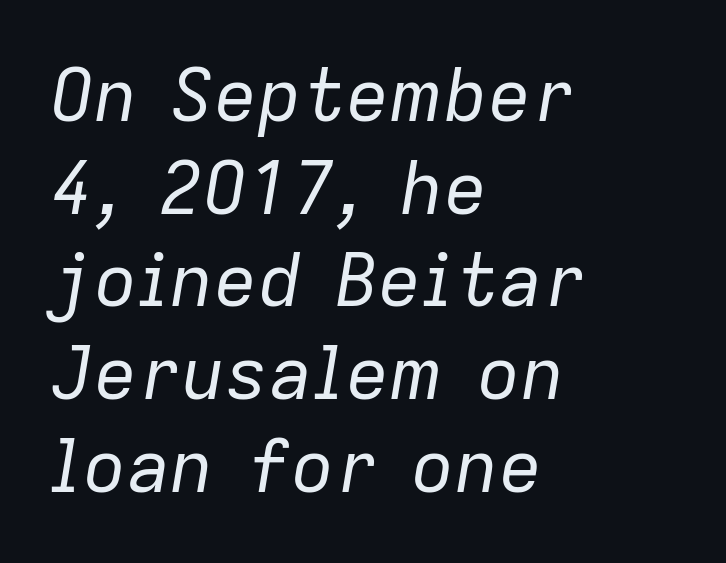
{"italic": "yes", "lean": "right", "slant_degrees": 9, "bold": "no", "weight": "regular", "width": "normal", "stroke_contrast": "low", "x_height": "medium", "monospaced": "no", "underline": "no", "align": "left", "line_spacing": "normal", "line_spacing_ratio": 1.27, "letter_spacing": "normal", "letter_spacing_em": 0.0, "glyph_px": 73}
